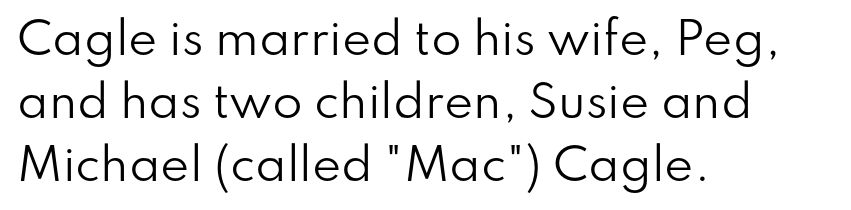
The image shows 44 px regular-weight sans-serif type, upright; set left-aligned, normal line spacing (1.43x), normal letter spacing, not underlined; low stroke contrast and a small x-height.
